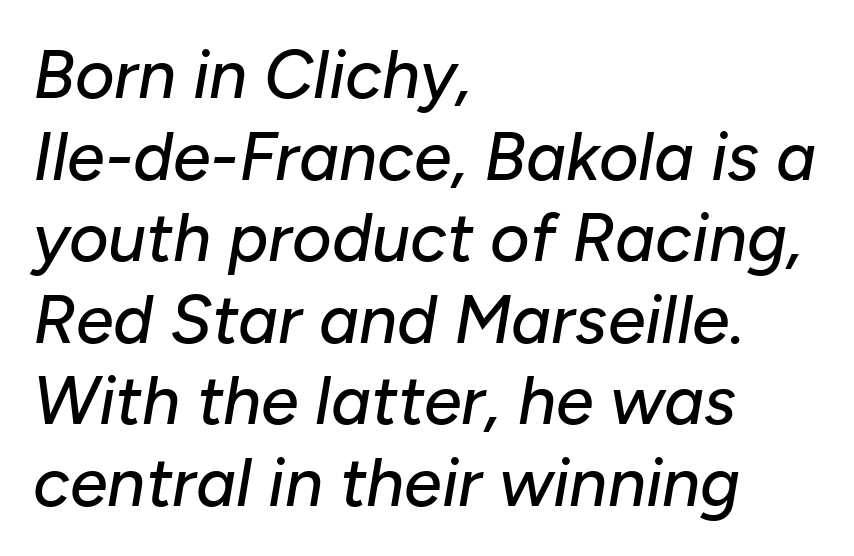
Q: Is the text italic (slanted)? A: Yes, it leans right by about 10 degrees.
Q: Is the text underlined? A: No.
Q: How is the paragraph aligned? A: Left-aligned.
Q: Is the spacing between letters normal or unusually wide? A: Normal.
Q: Width (condensed, normal, or wide)? A: Normal.
Q: Stroke contrast? A: Low.
Q: x-height? A: Medium.
Q: Monospaced? A: No.
